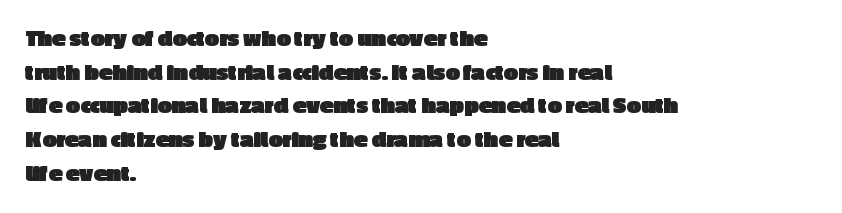
Q: Is the text bold? A: Yes.
Q: Is the text italic (slanted)? A: No, it is upright.
Q: Is the text underlined? A: No.
Q: How is the paragraph aligned? A: Left-aligned.
Q: Is the spacing between letters normal or unusually wide? A: Normal.
Q: Is the spacing between lines tight, normal or loose? A: Normal.
